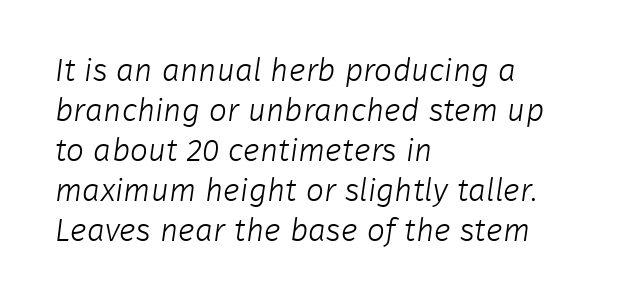
Q: Is the text bold? A: No.
Q: Is the typeface a serif or a sans-serif typeface? A: Sans-serif.
Q: Is the text underlined? A: No.
Q: How is the paragraph aligned? A: Left-aligned.
Q: Is the spacing between letters normal or unusually wide? A: Normal.
Q: Is the spacing between lines tight, normal or loose? A: Normal.
Q: Width (condensed, normal, or wide)? A: Normal.
Q: Stroke contrast? A: Low.
Q: x-height? A: Medium.
Q: Monospaced? A: No.
